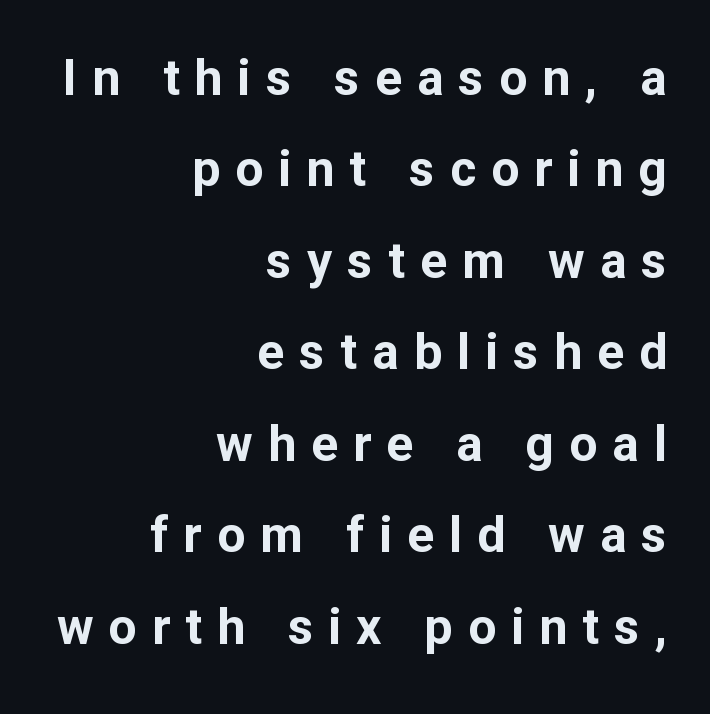
{"serif": "no", "italic": "no", "bold": "yes", "weight": "bold", "width": "normal", "stroke_contrast": "low", "x_height": "medium", "monospaced": "no", "underline": "no", "align": "right", "line_spacing_ratio": 1.83, "letter_spacing": "wide", "letter_spacing_em": 0.3, "glyph_px": 50}
